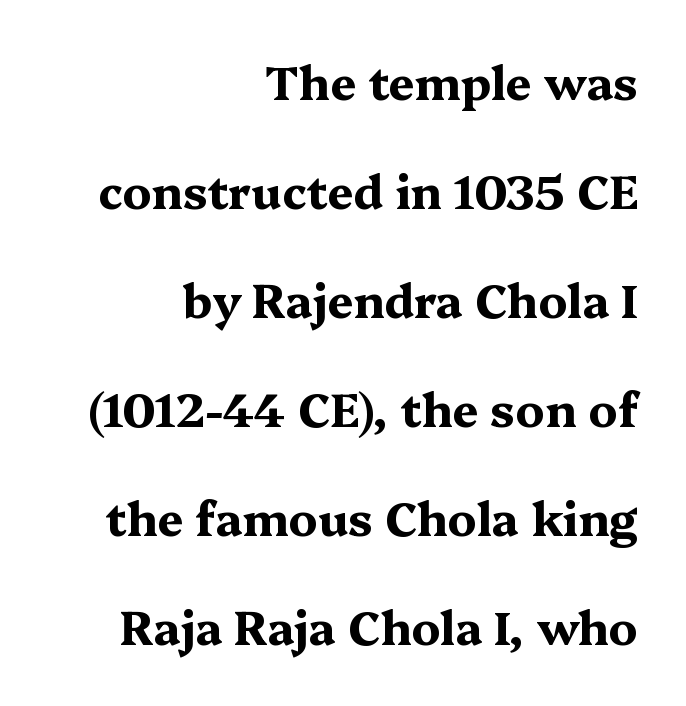
What weight is shown? A full bold with thick strokes. A typesetter would mark this as roman, not italic. One glance says open: line gaps are wider than usual. This sample is right-justified, so line beginnings fall wherever the words allow. Anything drawn beneath the words? Only blank space.
